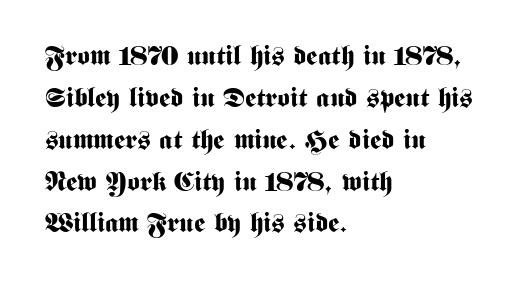
The face used here has the dense, thick strokes of a bold. Students, observe: this is what conventionally led text looks like. Notice how the stems are strictly vertical — no italics here. The setting favours the left margin, as ordinary paragraphs usually do.
